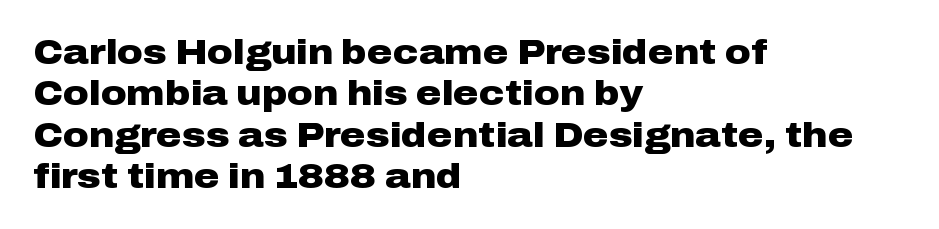
Honestly, the letter spacing is just normal — you wouldn't notice it. The passage shown is typed in a proportional face where columns would drift. Clear beneath every line of the passage. Casual observation: everything's shoved over to the left. Bold? Absolutely — the strokes are thick and heavy. The rendering shows plain stroke endings on the letterforms — a sans-serif design.
